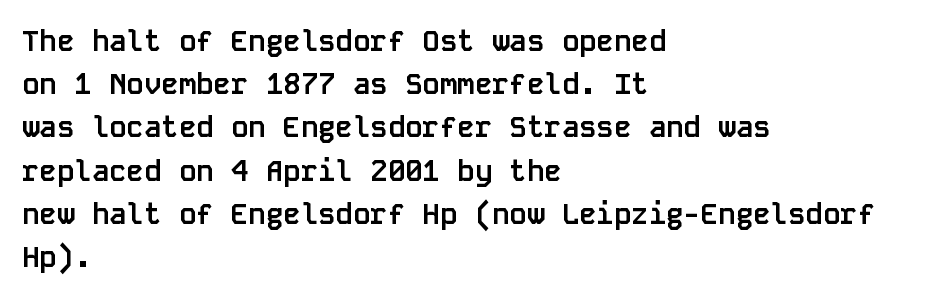
Q: Is the text bold? A: Yes.
Q: Is the text italic (slanted)? A: No, it is upright.
Q: Is the typeface a serif or a sans-serif typeface? A: Sans-serif.
Q: Is the text underlined? A: No.
Q: How is the paragraph aligned? A: Left-aligned.
Q: Is the spacing between letters normal or unusually wide? A: Normal.
Q: Is the spacing between lines tight, normal or loose? A: Normal.
Q: Width (condensed, normal, or wide)? A: Normal.
Q: Stroke contrast? A: Low.
Q: x-height? A: Large.
Q: Monospaced? A: Yes.
